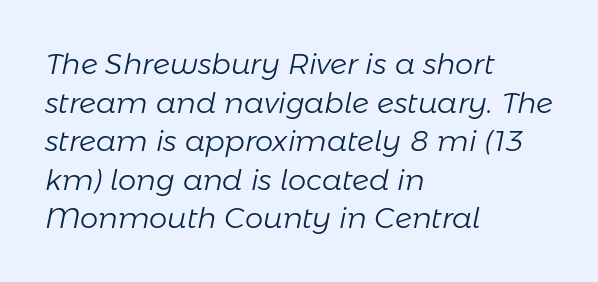
{"italic": "yes", "lean": "right", "slant_degrees": 11, "bold": "no", "weight": "light", "width": "normal", "stroke_contrast": "low", "x_height": "medium", "monospaced": "no", "underline": "no", "align": "left", "line_spacing": "normal", "line_spacing_ratio": 1.33, "letter_spacing": "normal", "letter_spacing_em": 0.0, "glyph_px": 29}
